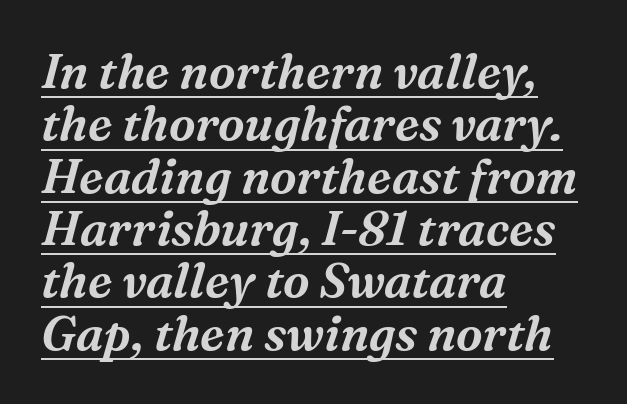
The image shows 48 px serif type, italic (leaning right); set left-aligned, tight line spacing (1.09x), normal letter spacing, underlined; medium stroke contrast and a medium x-height.
